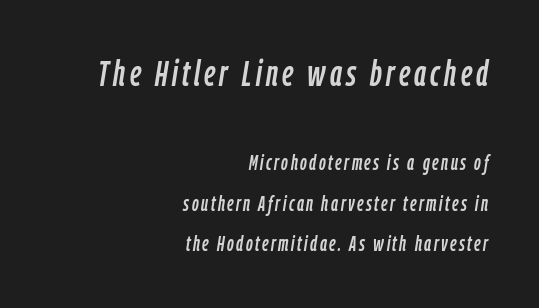
The image shows 36 px condensed type, italic (leaning right); set right-aligned, loose line spacing (1.93x), not underlined; the first (top) block is 1.71x larger; low stroke contrast and a medium x-height.
